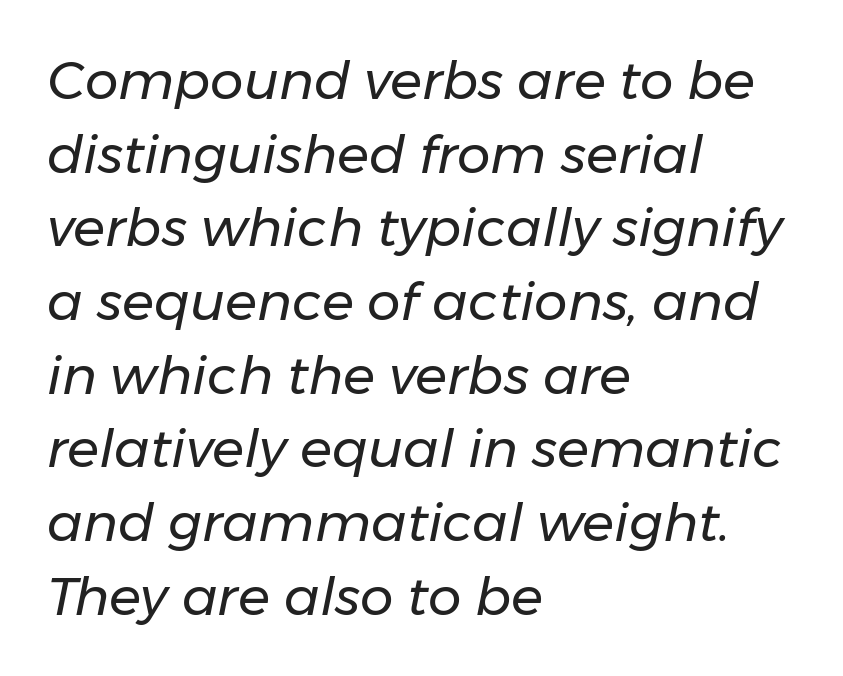
Q: Is the text bold? A: No.
Q: Is the text italic (slanted)? A: Yes, it leans right by about 11 degrees.
Q: Is the text underlined? A: No.
Q: How is the paragraph aligned? A: Left-aligned.
Q: Is the spacing between letters normal or unusually wide? A: Normal.
Q: Is the spacing between lines tight, normal or loose? A: Normal.
Q: Width (condensed, normal, or wide)? A: Normal.
Q: Stroke contrast? A: Low.
Q: x-height? A: Medium.
Q: Monospaced? A: No.
